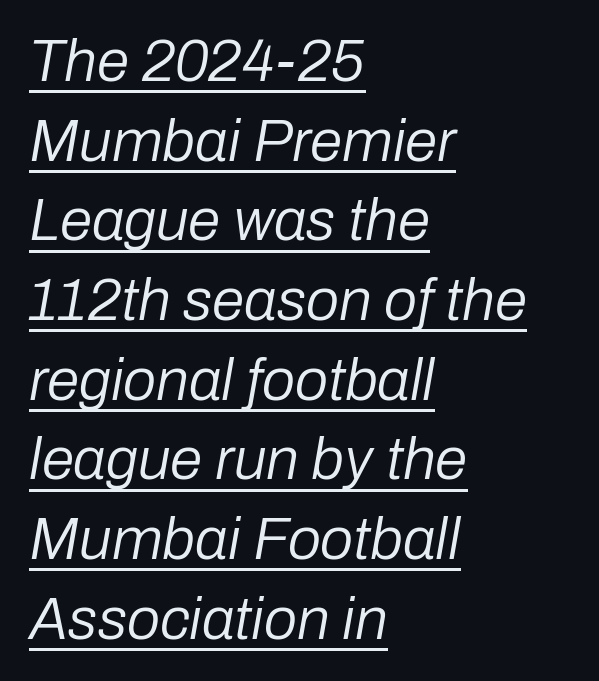
{"italic": "yes", "lean": "right", "slant_degrees": 10, "bold": "no", "weight": "regular", "width": "normal", "stroke_contrast": "low", "x_height": "medium", "monospaced": "no", "underline": "yes", "align": "left", "line_spacing": "normal", "line_spacing_ratio": 1.35, "letter_spacing": "normal", "letter_spacing_em": 0.0, "glyph_px": 59}
